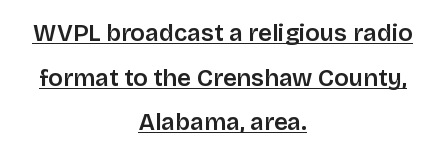
Q: Is the text italic (slanted)? A: No, it is upright.
Q: Is the text underlined? A: Yes.
Q: How is the paragraph aligned? A: Centered.
Q: Is the spacing between letters normal or unusually wide? A: Normal.
